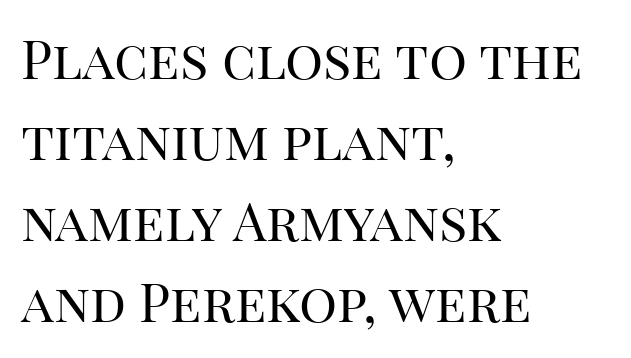
The image shows 53 px regular-weight serif type, upright; set left-aligned, normal line spacing (1.53x), normal letter spacing, not underlined; high stroke contrast and a large x-height.
